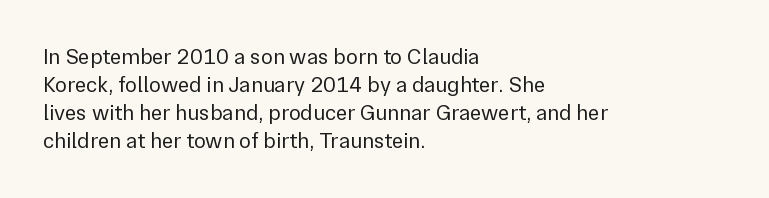
Normally led — the rows are evenly, conventionally spaced. Underlining? Definitely not there. The axis of the letterforms is exactly vertical. The passage is arranged the way most books set body copy — flush left. Default kerning and tracking; the words read as compact shapes.
